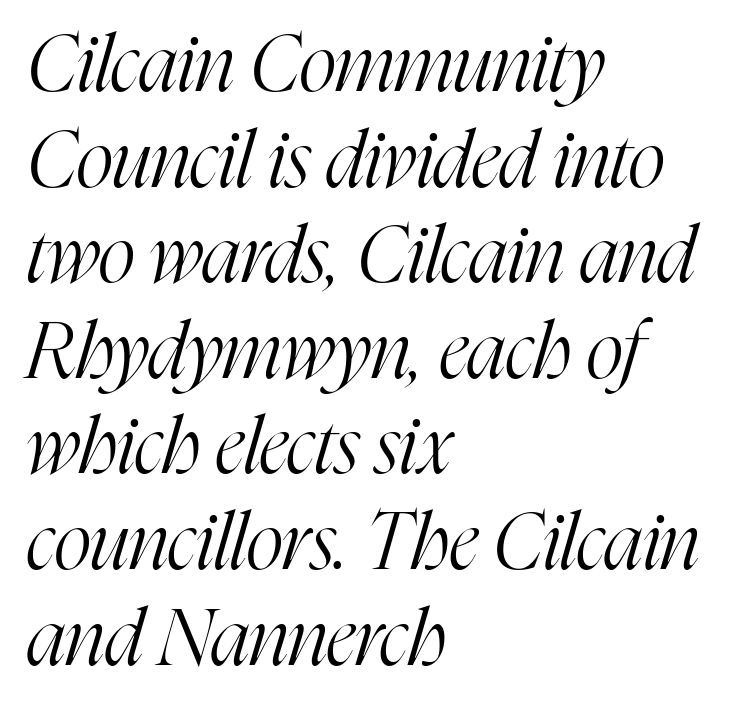
The image shows 79 px light, condensed serif type, italic (leaning right); set left-aligned, line spacing 1.21x, normal letter spacing, not underlined; high stroke contrast and a medium x-height.
